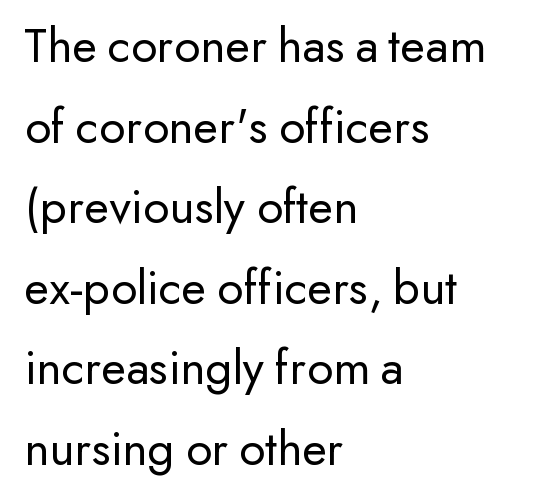
Characters remain perfectly vertical along every line. Does the copy run flush right? No — it runs flush left. Just letters on the line, the space beneath them empty. Here the designer chose a conventional face with non-uniform glyph widths. Whoever set this chose a conventional vertical rhythm. The text was rendered using a sans face with plain stroke endings.
